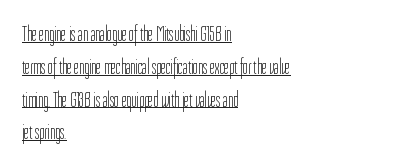
The image shows 21 px text type, upright; set left-aligned, normal line spacing (1.56x), normal letter spacing, underlined.
